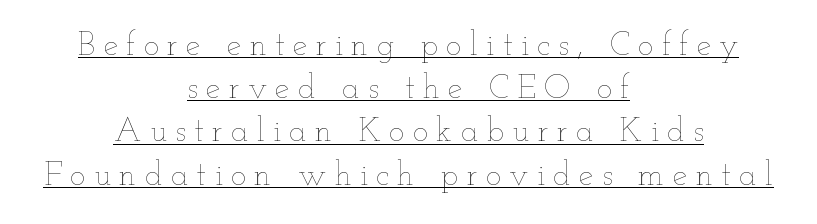
The weight would be labelled regular, book, light, or lighter still. Do the letters lean? They stand straight. The letters are spread apart with noticeably loose tracking. The paragraph shown floats in the horizontal middle. Evenly set lines give the paragraph a standard silhouette. Looks like regular typesetting: each glyph gets only the width it needs.
